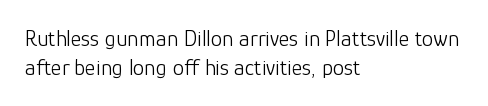
A typesetter would call this zero additional tracking. If you drew a line through each stem, it would be perfectly vertical. This block has exactly the height ordinary leading produces. Teacher's note: observe the even left margin — that is flush-left alignment. The area under the type is left untouched. This is not heavy type; no bold has been used.
